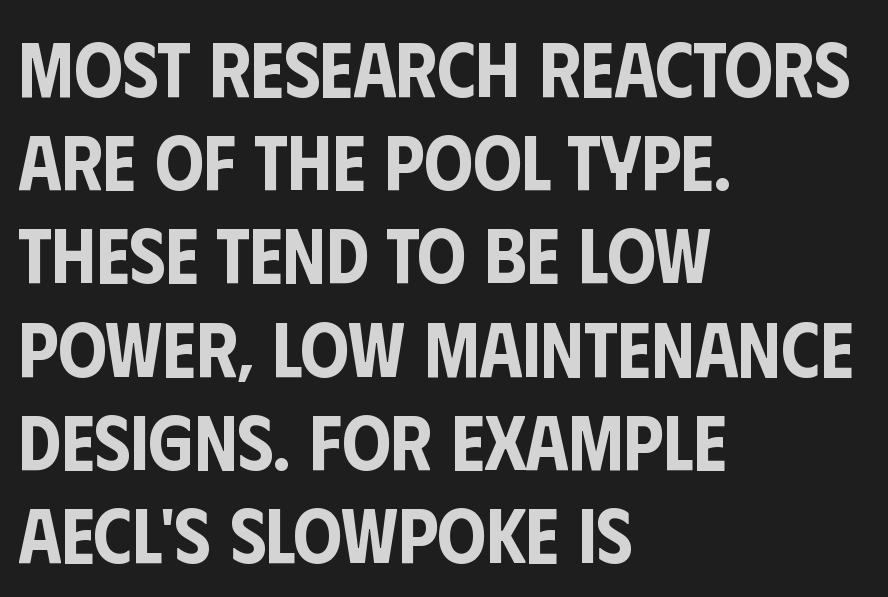
{"serif": "no", "italic": "no", "width": "condensed", "stroke_contrast": "low", "x_height": "large", "monospaced": "no", "underline": "no", "align": "left", "line_spacing_ratio": 1.21, "letter_spacing": "normal", "letter_spacing_em": 0.0, "glyph_px": 77}
